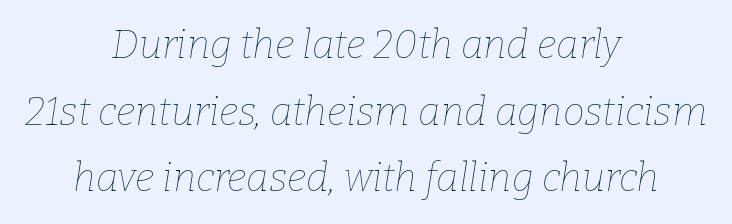
Q: Is the text bold? A: No.
Q: Is the text italic (slanted)? A: Yes, it leans right by about 9 degrees.
Q: Is the text underlined? A: No.
Q: How is the paragraph aligned? A: Centered.
Q: Is the spacing between letters normal or unusually wide? A: Normal.
Q: Width (condensed, normal, or wide)? A: Normal.
Q: Stroke contrast? A: Low.
Q: x-height? A: Medium.
Q: Monospaced? A: No.
